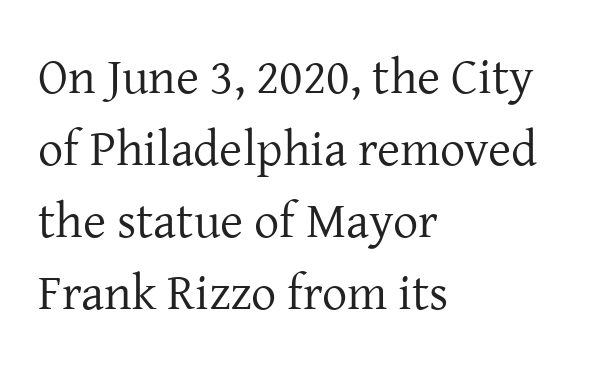
The image shows 50 px regular-weight serif type, upright; set left-aligned, normal line spacing (1.44x), normal letter spacing, not underlined; low stroke contrast and a medium x-height.
